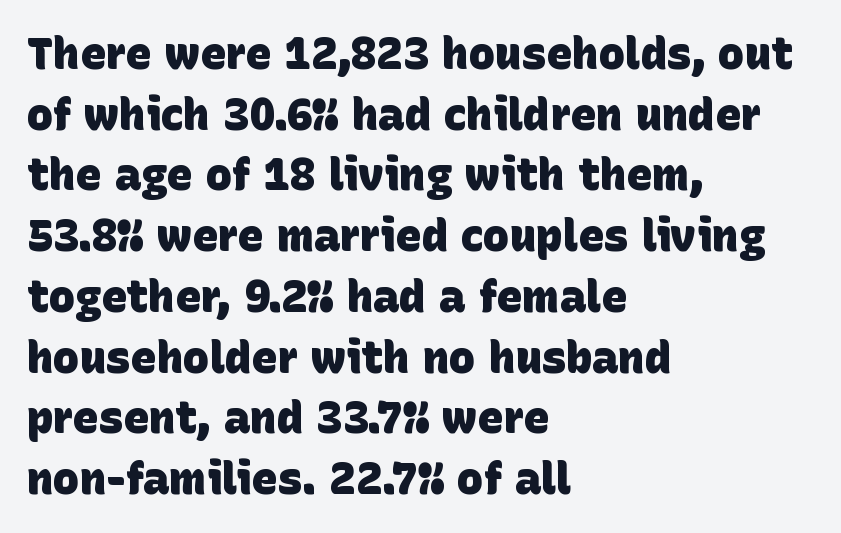
{"serif": "no", "bold": "yes", "weight": "heavy", "width": "normal", "stroke_contrast": "low", "x_height": "large", "monospaced": "no", "underline": "no", "align": "left", "line_spacing": "normal", "line_spacing_ratio": 1.38, "letter_spacing": "normal", "letter_spacing_em": 0.0, "glyph_px": 44}
